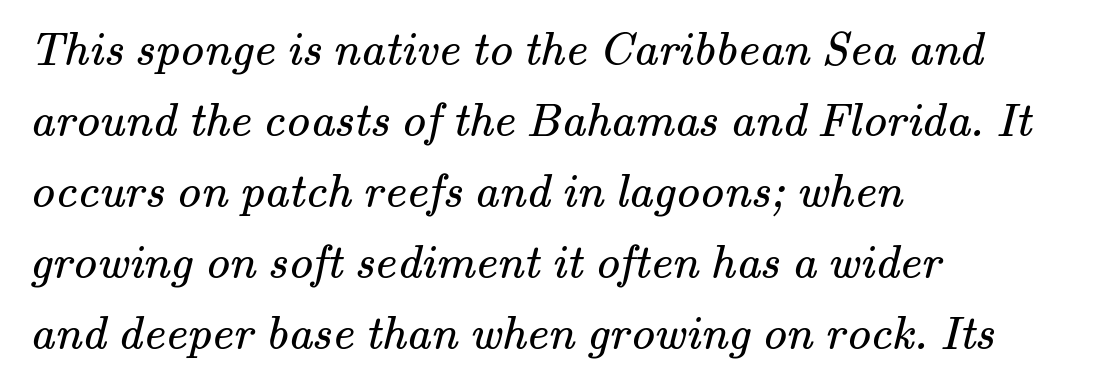
The image shows 48 px regular-weight serif type; set left-aligned, normal line spacing (1.48x), normal letter spacing, not underlined; medium stroke contrast and a small x-height.
